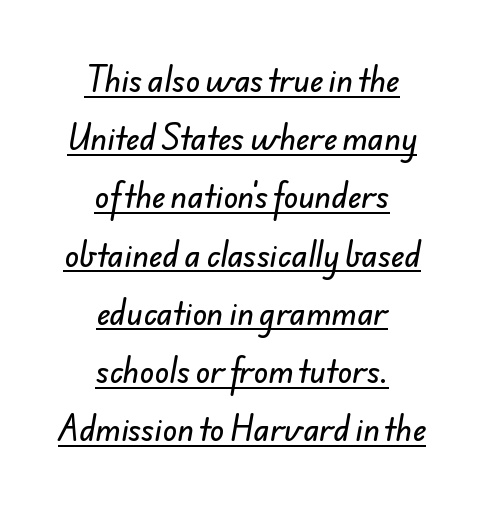
Q: Is the typeface a serif or a sans-serif typeface? A: Sans-serif.
Q: Is the text underlined? A: Yes.
Q: How is the paragraph aligned? A: Centered.
Q: Is the spacing between letters normal or unusually wide? A: Normal.
Q: Is the spacing between lines tight, normal or loose? A: Loose.
Q: Width (condensed, normal, or wide)? A: Normal.
Q: Stroke contrast? A: Low.
Q: x-height? A: Small.
Q: Monospaced? A: No.
